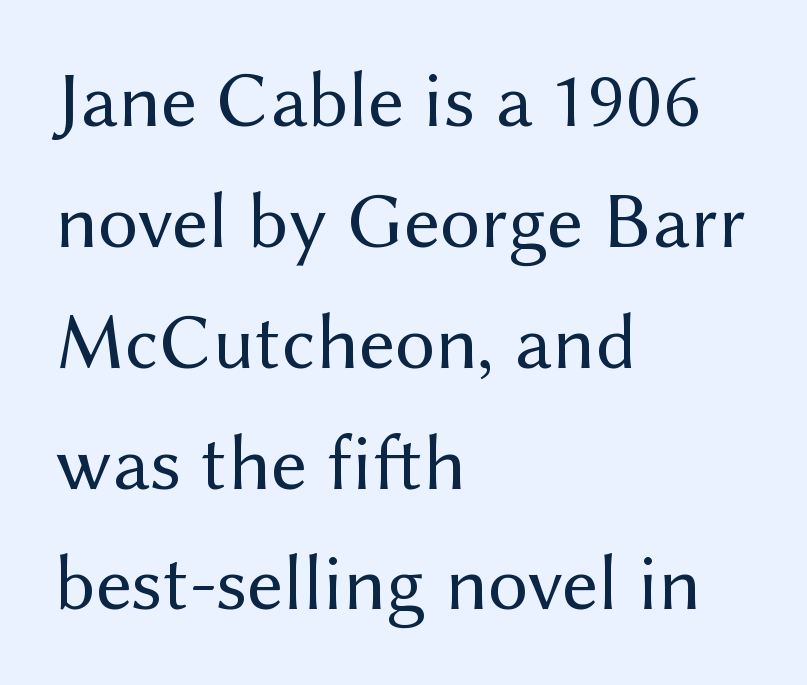
Q: Is the text bold? A: No.
Q: Is the text italic (slanted)? A: No, it is upright.
Q: Is the typeface a serif or a sans-serif typeface? A: Sans-serif.
Q: Is the text underlined? A: No.
Q: How is the paragraph aligned? A: Left-aligned.
Q: Is the spacing between letters normal or unusually wide? A: Normal.
Q: Is the spacing between lines tight, normal or loose? A: Normal.
Q: Width (condensed, normal, or wide)? A: Normal.
Q: Stroke contrast? A: Medium.
Q: x-height? A: Medium.
Q: Monospaced? A: No.
